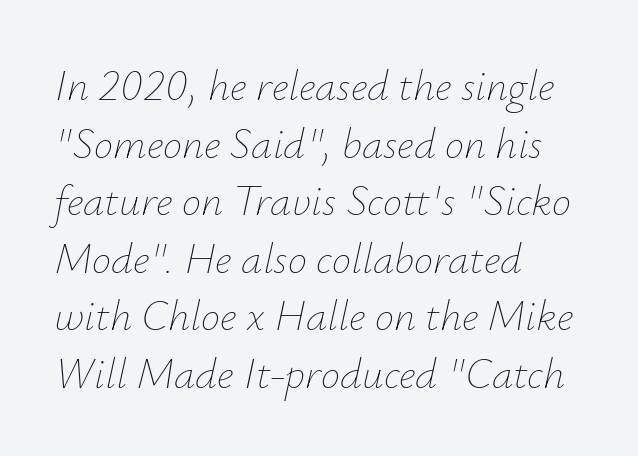
Interline gaps are of average width in this sample. The typeface has the unassuming heft of standard copy or less. Character widths vary here, with narrow letters taking less room than wide ones. The zone under the glyphs is completely vacant.
